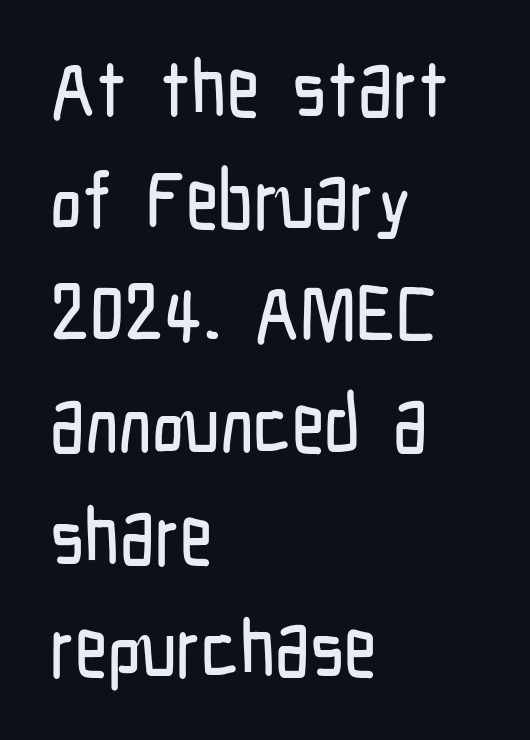
The image shows 80 px condensed sans-serif type, upright; set left-aligned, normal line spacing (1.4x), normal letter spacing, not underlined; low stroke contrast and a medium x-height.
